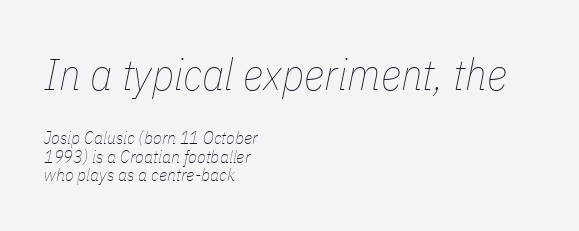
The image shows 44 px thin, condensed type, italic (leaning right); set left-aligned, tight line spacing (1.04x), normal letter spacing, not underlined; the first (top) block is 2.44x larger; low stroke contrast and a medium x-height.
